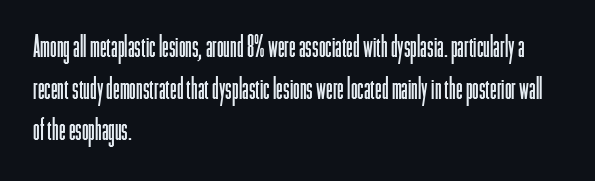
The image shows 30 px light, condensed sans-serif type, upright; set left-aligned, normal line spacing (1.39x), normal letter spacing, not underlined; low stroke contrast and a medium x-height.
